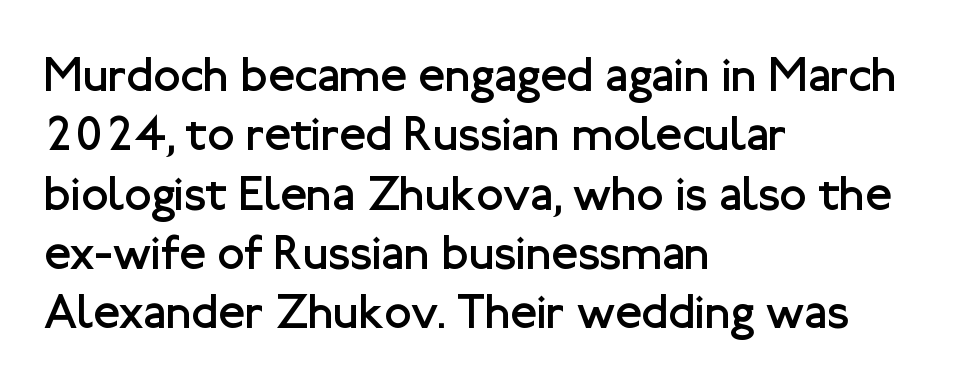
The image shows 49 px regular-weight sans-serif type, upright; set left-aligned, line spacing 1.21x, normal letter spacing, not underlined; low stroke contrast and a medium x-height.
